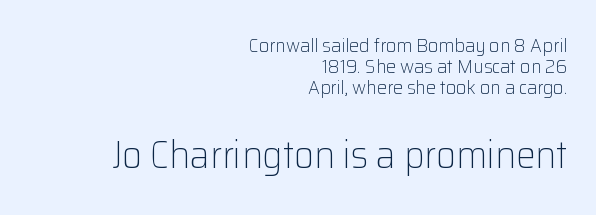
Q: Is the text bold? A: No.
Q: Is the text italic (slanted)? A: No, it is upright.
Q: Is the typeface a serif or a sans-serif typeface? A: Sans-serif.
Q: Is the text underlined? A: No.
Q: How is the paragraph aligned? A: Right-aligned.
Q: Is the spacing between letters normal or unusually wide? A: Normal.
Q: Is the spacing between lines tight, normal or loose? A: Tight.
Q: Which block of text is set in a larger size, the first (top) or the second (bottom)? A: The second (bottom) one.
Q: Width (condensed, normal, or wide)? A: Normal.
Q: Stroke contrast? A: Low.
Q: x-height? A: Medium.
Q: Monospaced? A: No.
